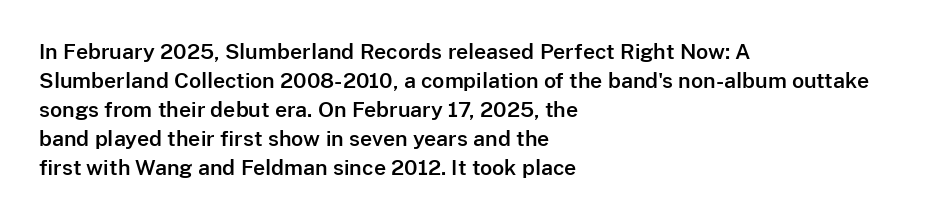
Q: Is the text italic (slanted)? A: No, it is upright.
Q: Is the text underlined? A: No.
Q: How is the paragraph aligned? A: Left-aligned.
Q: Is the spacing between letters normal or unusually wide? A: Normal.
Q: Is the spacing between lines tight, normal or loose? A: Normal.
